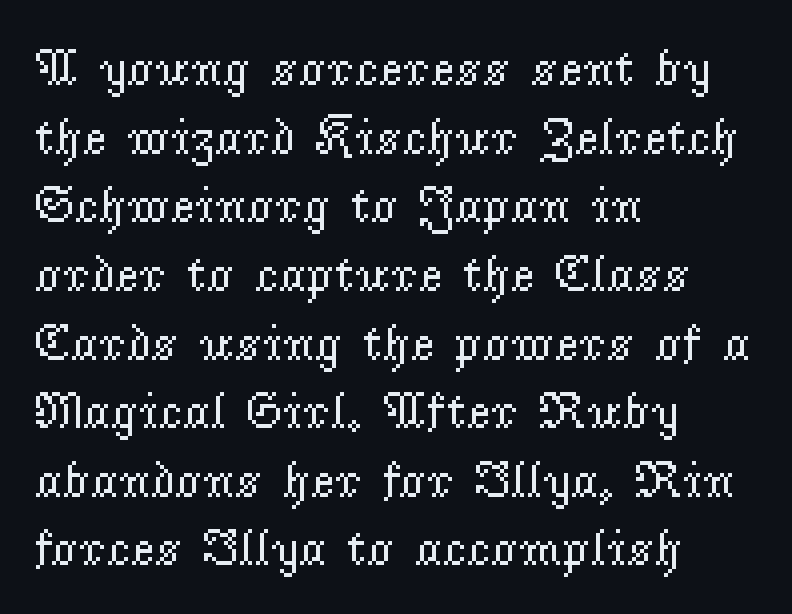
Font category for this specimen: serif. Bare-footed words on every line. Characters remain perfectly vertical along every line. The face used here is rendered with its standard letterfit. You could not count columns in this text — the font is proportionally spaced.
